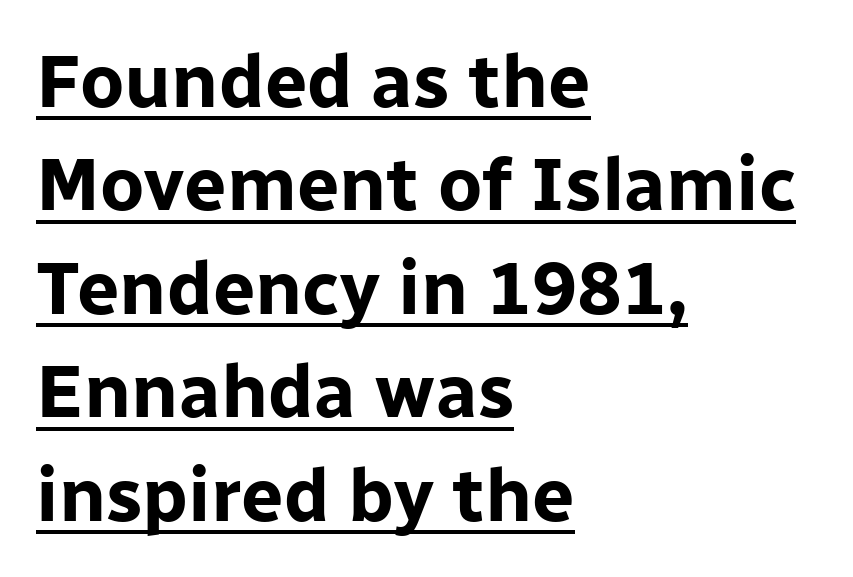
{"serif": "no", "italic": "no", "bold": "yes", "weight": "bold", "width": "normal", "stroke_contrast": "low", "x_height": "medium", "monospaced": "no", "underline": "yes", "align": "left", "line_spacing": "normal", "line_spacing_ratio": 1.38, "letter_spacing": "normal", "letter_spacing_em": 0.0, "glyph_px": 75}
